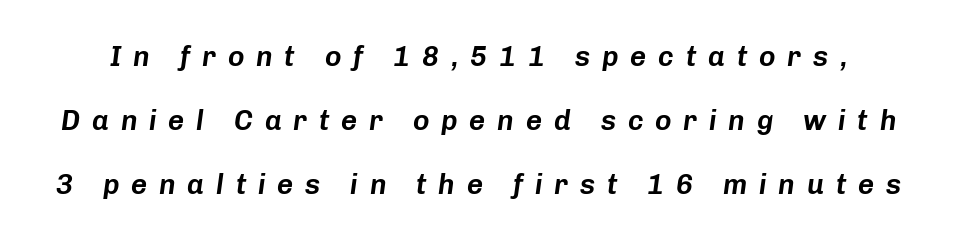
{"italic": "yes", "lean": "right", "slant_degrees": 8, "width": "normal", "stroke_contrast": "low", "x_height": "medium", "monospaced": "no", "underline": "no", "line_spacing": "loose", "line_spacing_ratio": 2.28, "letter_spacing": "wide", "letter_spacing_em": 0.42, "glyph_px": 28}
